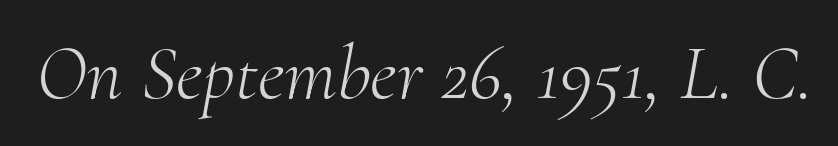
Q: Is the text bold? A: No.
Q: Is the text italic (slanted)? A: Yes, it leans right by about 10 degrees.
Q: Is the typeface a serif or a sans-serif typeface? A: Serif.
Q: Is the text underlined? A: No.
Q: Is the spacing between letters normal or unusually wide? A: Normal.
Q: Width (condensed, normal, or wide)? A: Normal.
Q: Stroke contrast? A: Medium.
Q: x-height? A: Small.
Q: Monospaced? A: No.
